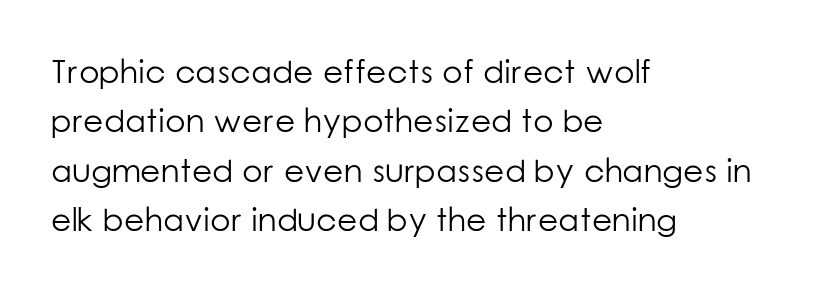
The image shows 33 px light sans-serif type, upright; set left-aligned, normal line spacing (1.5x), normal letter spacing, not underlined; low stroke contrast and a medium x-height.
